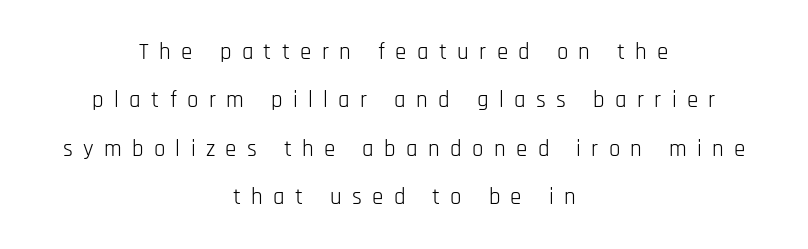
The line texture is sparse and dotted thanks to wide tracking. Does the copy run flush right? No — it is centered line by line. On a weight scale, this lands at 450 or below. Is there much room between lines? Yes — plenty of vertical air separates them.
